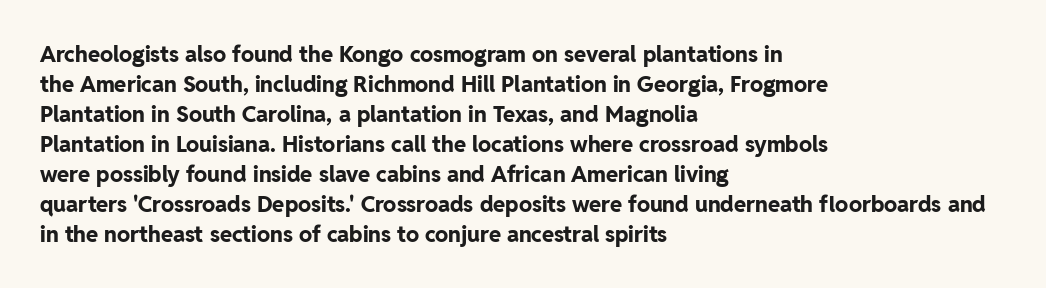
The image shows 22 px bold type, upright; set left-aligned, normal line spacing (1.36x), normal letter spacing, not underlined.
